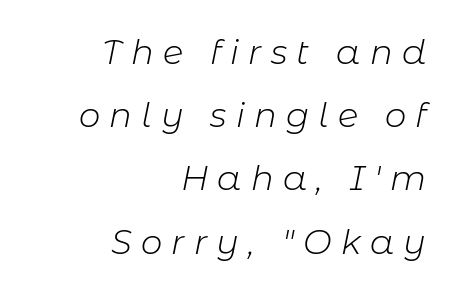
Q: Is the text bold? A: No.
Q: Is the text italic (slanted)? A: Yes, it leans right by about 11 degrees.
Q: Is the text underlined? A: No.
Q: How is the paragraph aligned? A: Right-aligned.
Q: Is the spacing between letters normal or unusually wide? A: Unusually wide.
Q: Width (condensed, normal, or wide)? A: Normal.
Q: Stroke contrast? A: Low.
Q: x-height? A: Medium.
Q: Monospaced? A: No.
